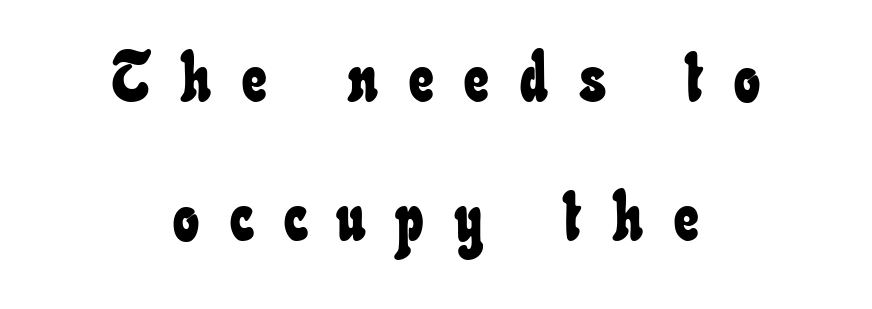
The image shows 69 px condensed type; set centered, loose line spacing (2.01x), unusually wide letter spacing (+0.45 em), not underlined; low stroke contrast and a small x-height.
